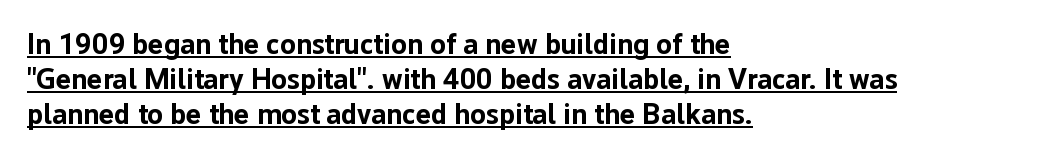
{"serif": "no", "italic": "no", "bold": "yes", "weight": "bold", "width": "normal", "stroke_contrast": "low", "x_height": "medium", "monospaced": "no", "underline": "yes", "align": "left", "line_spacing_ratio": 1.21, "letter_spacing": "normal", "letter_spacing_em": 0.0, "glyph_px": 29}
